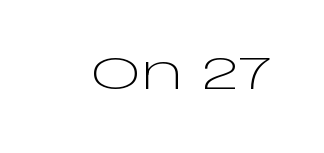
Lines of text with bare space underneath. The rendering shows plain stroke endings on the letterforms — a sans-serif design. The strokes are not fattened; the text isn't bold. These lines were composed using upright roman letters. The letterforms sit shoulder to shoulder at normal distance.
